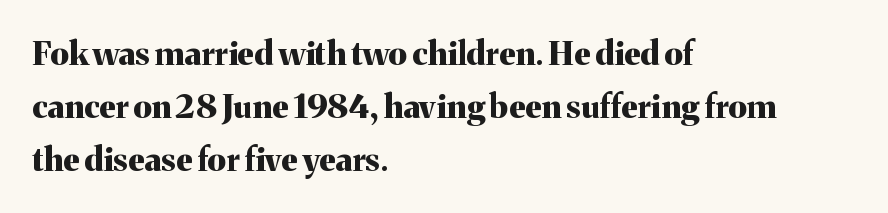
The image shows 33 px bold serif type, upright; set left-aligned, normal line spacing (1.6x), normal letter spacing, not underlined; medium stroke contrast and a medium x-height.
